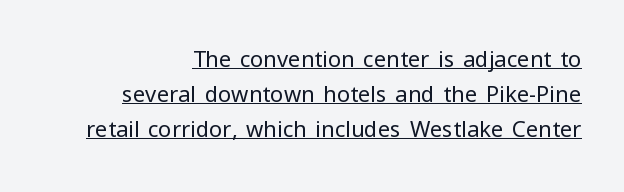
Q: Is the text bold? A: No.
Q: Is the text italic (slanted)? A: No, it is upright.
Q: Is the text underlined? A: Yes.
Q: How is the paragraph aligned? A: Right-aligned.
Q: Is the spacing between letters normal or unusually wide? A: Normal.
Q: Is the spacing between lines tight, normal or loose? A: Normal.
